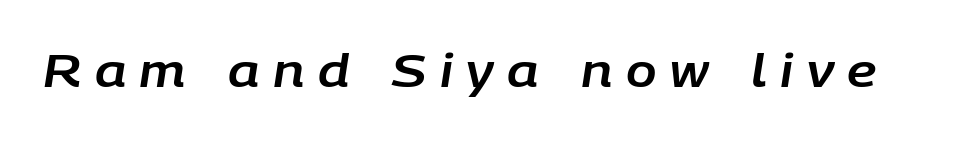
Q: Is the text italic (slanted)? A: Yes, it leans right by about 9 degrees.
Q: Is the text underlined? A: No.
Q: Is the spacing between letters normal or unusually wide? A: Unusually wide.
Q: Width (condensed, normal, or wide)? A: Normal.
Q: Stroke contrast? A: Low.
Q: x-height? A: Large.
Q: Monospaced? A: No.
